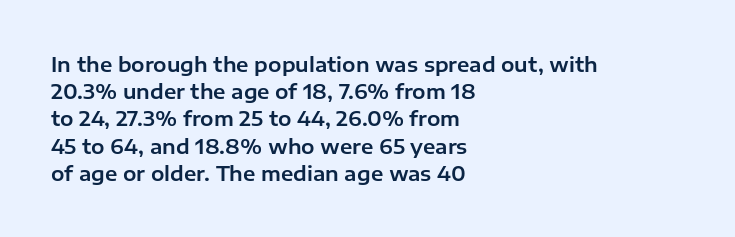
Teacher's note: observe the even left margin — that is flush-left alignment. Letter spacing: default. Every stem runs plumb, perpendicular to the baseline. The baseline area is clear. One glance says typical: line gaps are just what's usual.
